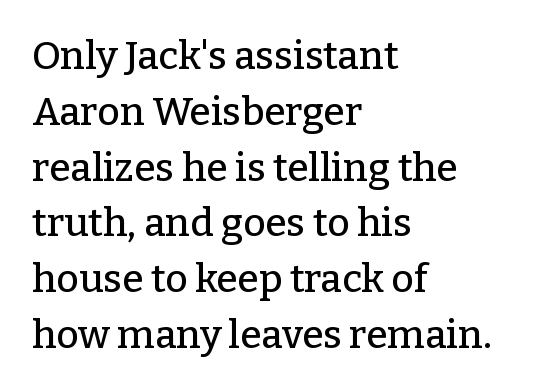
Note the varied advance widths — an 'i' is clearly narrower than an 'm'. The block of text has a typical density, with ordinary space between rows. These lines are composed in type with serifs. Designer's note — italics off, roman on. How are the letters spaced? Ordinarily, with no added tracking.
